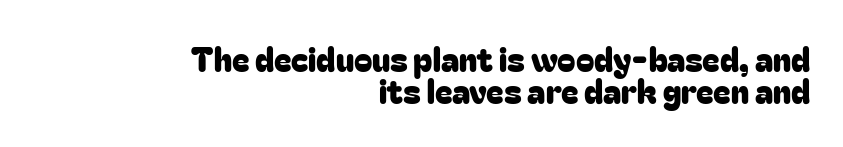
{"serif": "no", "italic": "no", "width": "normal", "stroke_contrast": "low", "x_height": "medium", "monospaced": "no", "underline": "no", "align": "right", "line_spacing": "tight", "line_spacing_ratio": 0.96, "letter_spacing": "normal", "letter_spacing_em": 0.0, "glyph_px": 33}
